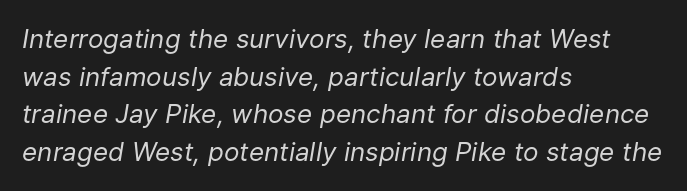
Teacher's note: observe the even left margin — that is flush-left alignment. Unmarked baselines from the first word to the last. Evenly set lines give the paragraph a standard silhouette. The weight tops out at a normal text grade.
